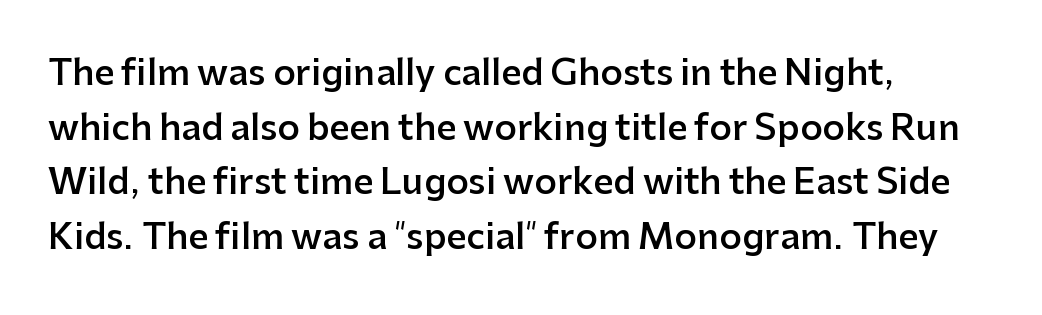
Q: Is the text bold? A: Semi-bold.
Q: Is the text italic (slanted)? A: No, it is upright.
Q: Is the typeface a serif or a sans-serif typeface? A: Sans-serif.
Q: Is the text underlined? A: No.
Q: How is the paragraph aligned? A: Left-aligned.
Q: Is the spacing between letters normal or unusually wide? A: Normal.
Q: Is the spacing between lines tight, normal or loose? A: Normal.
Q: Width (condensed, normal, or wide)? A: Normal.
Q: Stroke contrast? A: Low.
Q: x-height? A: Medium.
Q: Monospaced? A: No.
